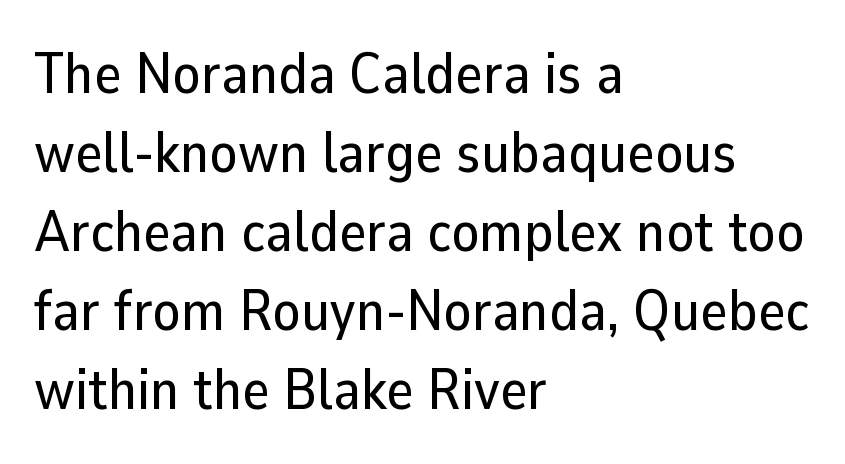
The image shows 58 px sans-serif type, upright; set left-aligned, normal line spacing (1.36x), normal letter spacing, not underlined; low stroke contrast and a medium x-height.
